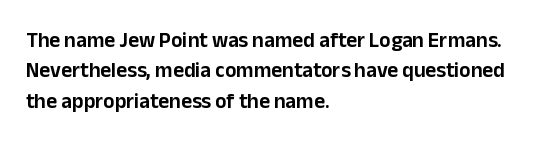
{"italic": "no", "underline": "no", "align": "left", "line_spacing": "normal", "line_spacing_ratio": 1.45, "letter_spacing": "normal", "letter_spacing_em": 0.0, "glyph_px": 21}
